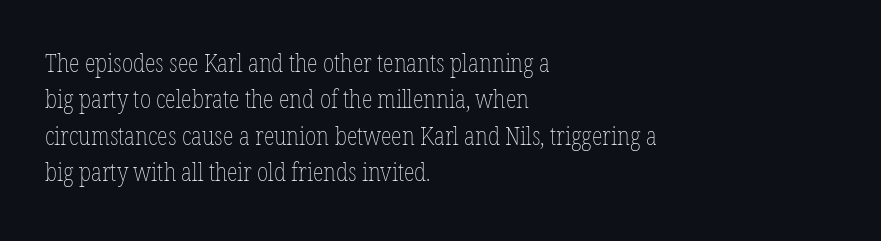
{"italic": "no", "bold": "no", "underline": "no", "align": "left", "line_spacing": "normal", "line_spacing_ratio": 1.46, "letter_spacing": "normal", "letter_spacing_em": 0.0, "glyph_px": 25}
